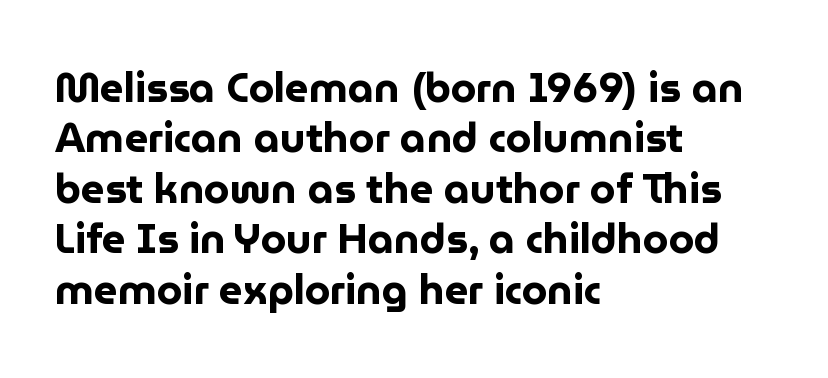
The image shows 41 px bold sans-serif type, upright; set left-aligned, line spacing 1.23x, normal letter spacing, not underlined; low stroke contrast and a medium x-height.
